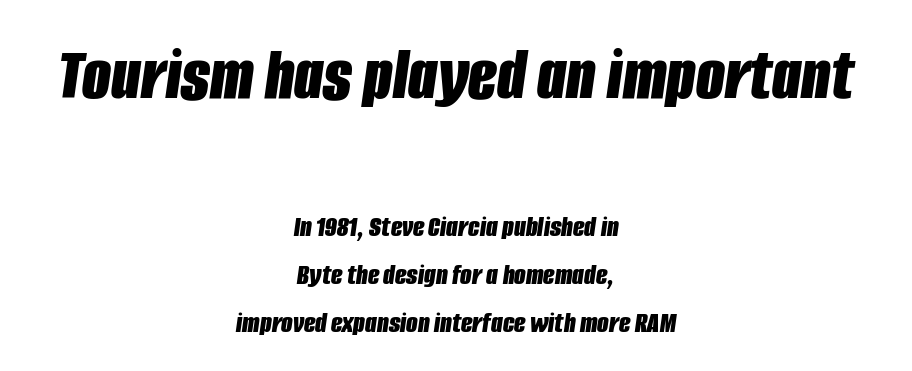
{"italic": "yes", "lean": "right", "slant_degrees": 8, "bold": "yes", "weight": "bold", "width": "condensed", "stroke_contrast": "low", "x_height": "large", "monospaced": "no", "underline": "no", "align": "center", "line_spacing": "normal", "line_spacing_ratio": 1.59, "letter_spacing": "normal", "letter_spacing_em": 0.0, "larger_block": "first", "size_ratio": 2.5, "glyph_px": 75}
